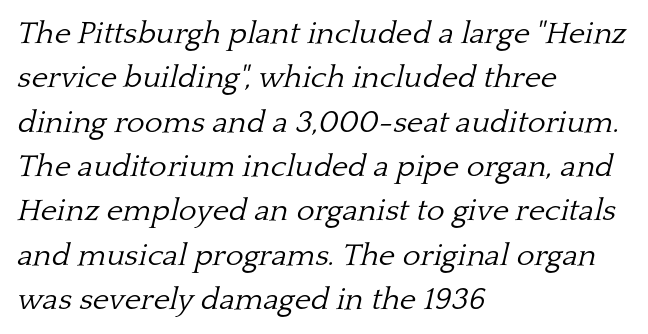
Interline gaps are of average width in this sample. Check the space under the baseline: it is left empty. The paragraph shown leans on its left margin. The passage shown leans; its letterforms are oblique. A typesetter would label this face a serif.
